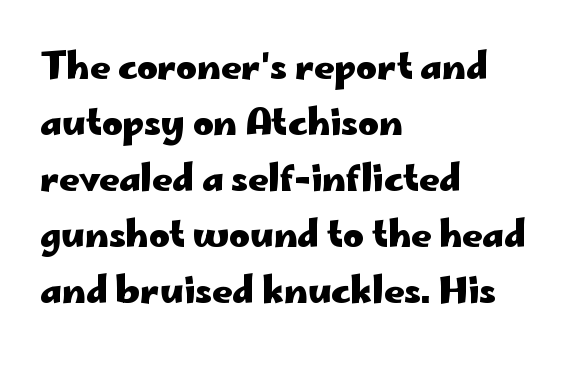
There is no visible air inserted between adjacent glyphs. The leading is moderate, giving the passage an even texture. Stroke thickness is high; the sample reads as a true bold. Nope, no serifs anywhere on these letters.
